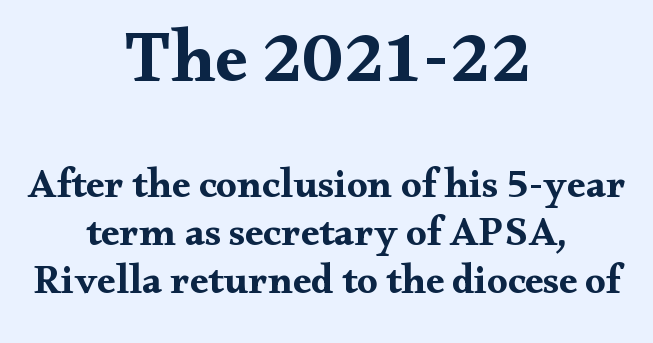
The image shows 72 px bold, wide serif type, upright; set centered, line spacing 1.18x, normal letter spacing, not underlined; the first (top) block is 1.76x larger; medium stroke contrast and a small x-height.
